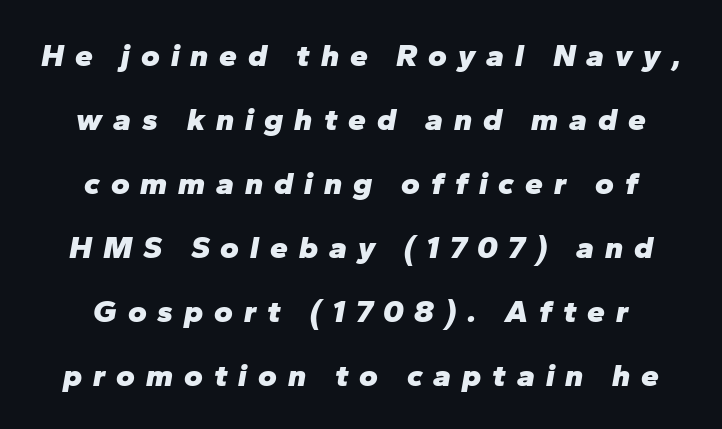
These lines were composed using italics. Vertical spacing — loose. Between one letter and the next there's a generous, obvious gap. A typesetter would call this proportional, since set widths differ per character. Pretty heavy lettering here — definitely bold.
